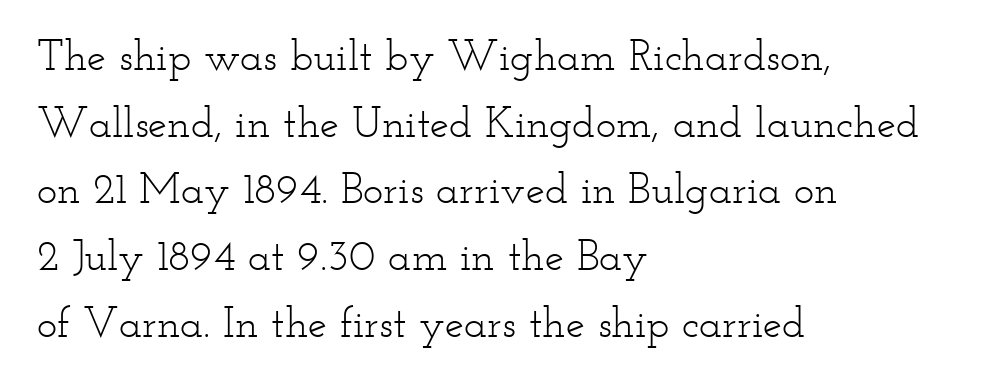
Q: Is the text bold? A: No.
Q: Is the text italic (slanted)? A: No, it is upright.
Q: Is the typeface a serif or a sans-serif typeface? A: Serif.
Q: Is the text underlined? A: No.
Q: How is the paragraph aligned? A: Left-aligned.
Q: Is the spacing between letters normal or unusually wide? A: Normal.
Q: Is the spacing between lines tight, normal or loose? A: Normal.
Q: Width (condensed, normal, or wide)? A: Wide.
Q: Stroke contrast? A: Low.
Q: x-height? A: Small.
Q: Monospaced? A: No.
